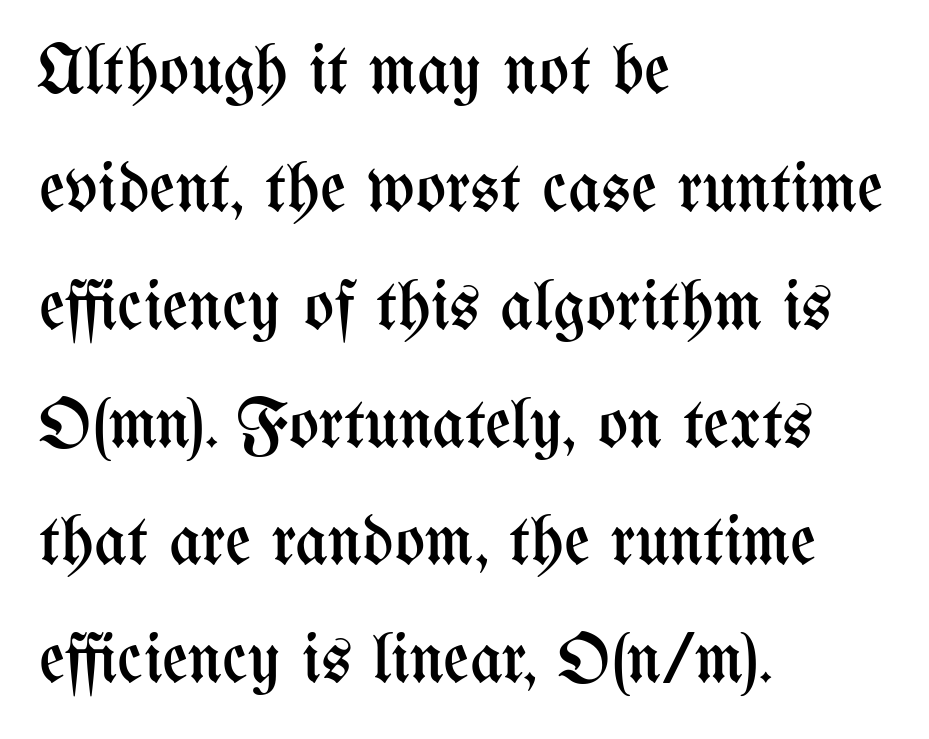
The image shows 71 px regular-weight, condensed type, upright; set left-aligned, normal line spacing (1.66x), normal letter spacing, not underlined; medium stroke contrast and a medium x-height.
